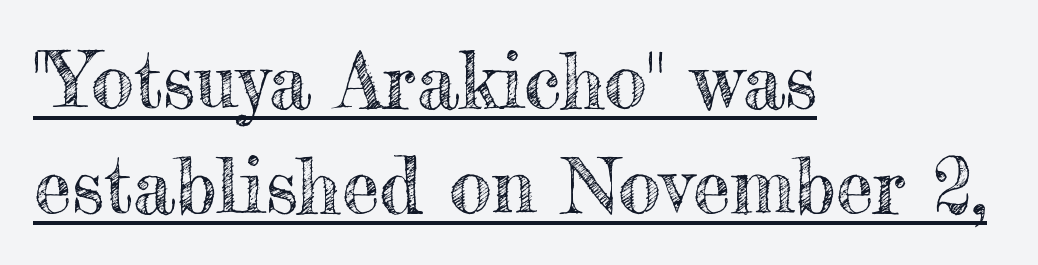
The passage is arranged the way most books set body copy — flush left. Students, observe: this is what conventionally led text looks like. The specimen reads as upright at a glance. These lines keep a tight, regular rhythm from letter to letter. The letters advance in unequal steps, a hallmark of proportional type. The rendered words wear a rule along their underside.
